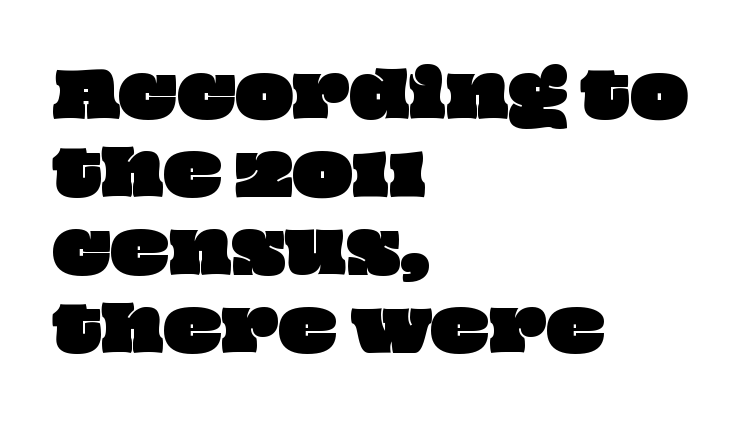
The image shows 61 px wide type; set left-aligned, normal line spacing (1.28x), normal letter spacing, not underlined; low stroke contrast and a large x-height.
